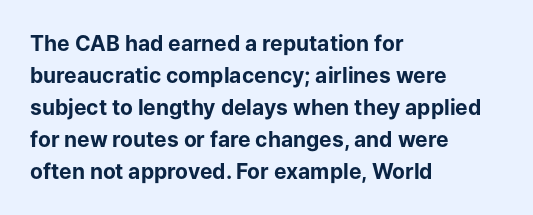
The type sits square on the baseline with zero lean. Summary of weight: heavy, a full bold. Interline gaps are of average width in this sample. The type is set solid horizontally, with unmodified tracking. Underline: absent.
